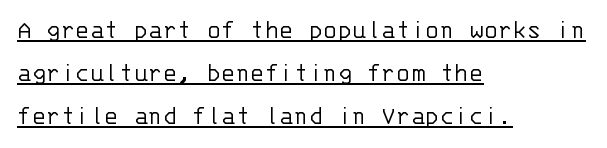
{"italic": "no", "bold": "no", "underline": "yes", "align": "left", "line_spacing": "normal", "line_spacing_ratio": 1.59, "letter_spacing": "normal", "letter_spacing_em": 0.0, "glyph_px": 27}
